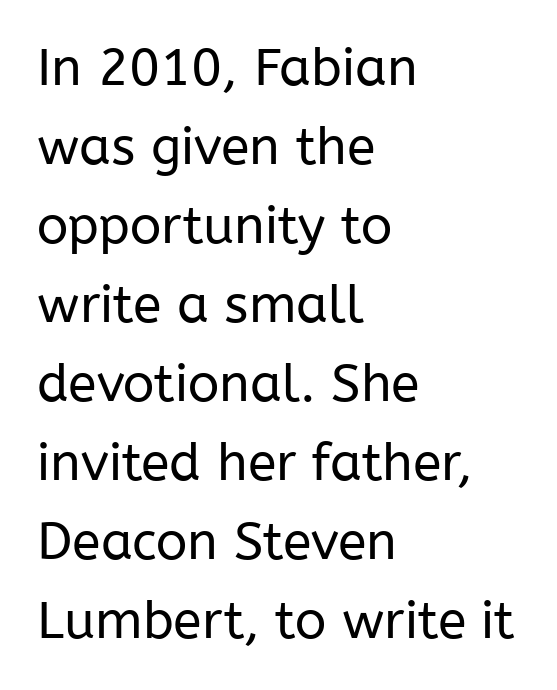
The image shows 52 px regular-weight sans-serif type, upright; set left-aligned, normal line spacing (1.52x), normal letter spacing, not underlined; low stroke contrast and a medium x-height.
